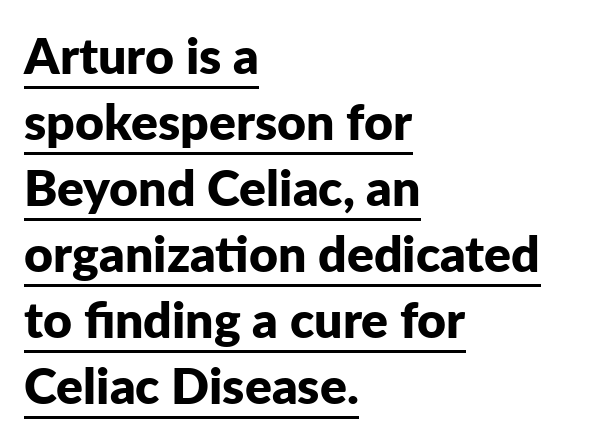
The image shows 50 px bold sans-serif type, upright; set left-aligned, normal line spacing (1.32x), normal letter spacing, underlined; low stroke contrast and a medium x-height.
